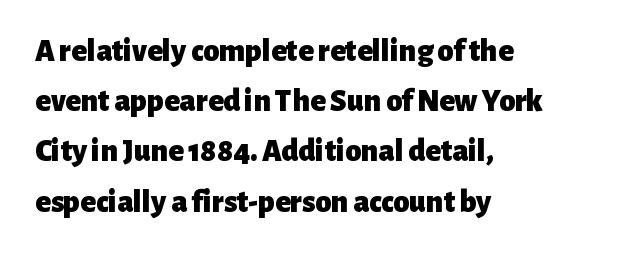
The image shows 32 px heavy sans-serif type, upright; set left-aligned, normal line spacing (1.57x), normal letter spacing, not underlined; low stroke contrast and a medium x-height.
